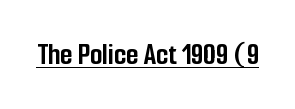
The image shows 32 px semibold, condensed sans-serif type, upright; set normal letter spacing, underlined; low stroke contrast and a medium x-height.
